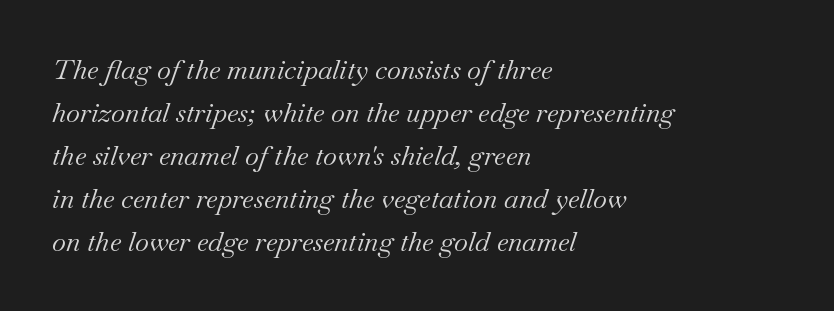
{"italic": "yes", "lean": "right", "slant_degrees": 18, "bold": "no", "underline": "no", "align": "left", "line_spacing": "normal", "line_spacing_ratio": 1.59, "letter_spacing": "normal", "letter_spacing_em": 0.0, "glyph_px": 27}
